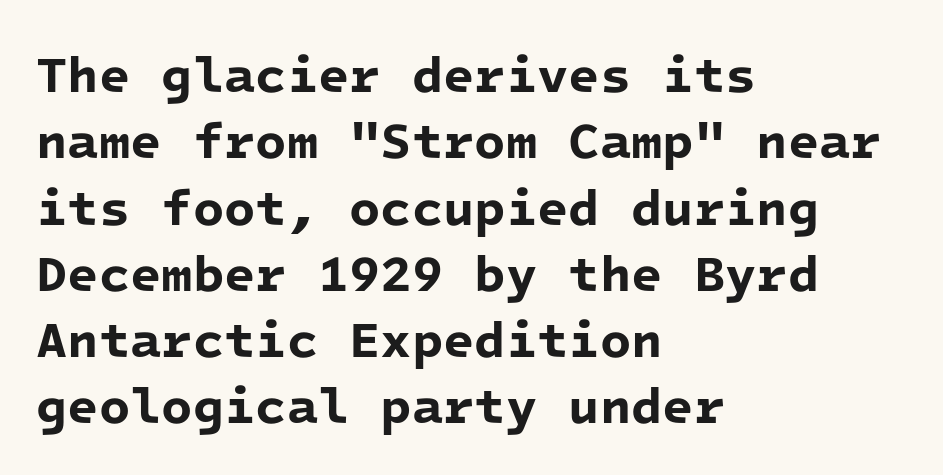
The image shows 51 px bold sans-serif type, monospaced; set left-aligned, normal line spacing (1.3x), normal letter spacing, not underlined; low stroke contrast and a medium x-height.
